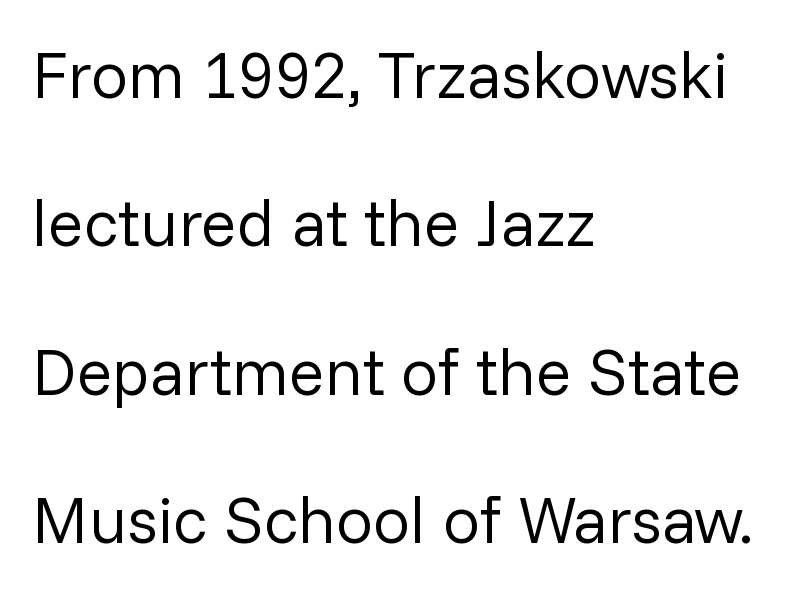
{"serif": "no", "italic": "no", "bold": "no", "weight": "regular", "width": "normal", "stroke_contrast": "low", "x_height": "medium", "monospaced": "no", "underline": "no", "align": "left", "line_spacing": "loose", "line_spacing_ratio": 2.25, "letter_spacing": "normal", "letter_spacing_em": 0.0, "glyph_px": 66}
